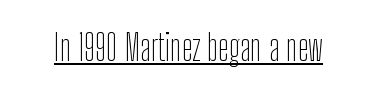
{"serif": "no", "italic": "no", "bold": "no", "weight": "thin", "width": "condensed", "stroke_contrast": "low", "x_height": "medium", "monospaced": "no", "underline": "yes", "letter_spacing": "normal", "letter_spacing_em": 0.0, "glyph_px": 36}
